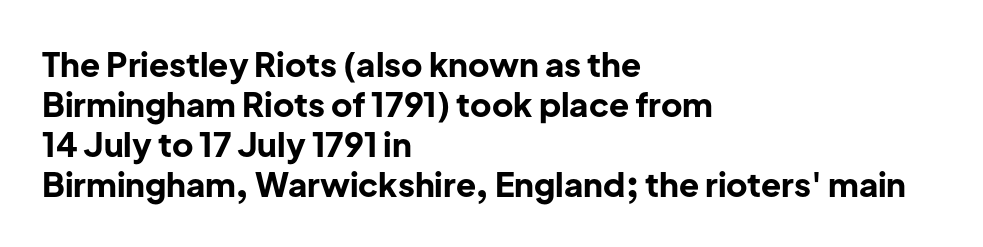
The image shows 33 px bold sans-serif type, upright; set left-aligned, line spacing 1.21x, normal letter spacing, not underlined; low stroke contrast and a medium x-height.
